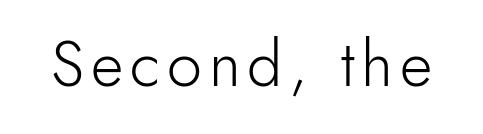
The image shows 63 px light sans-serif type, upright; set not underlined; a small x-height.
